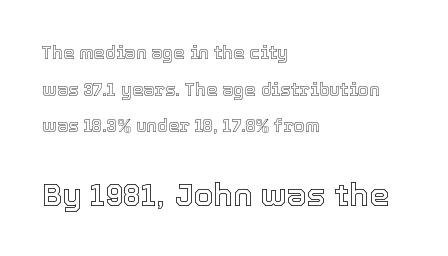
Students, note that the glyphs here touch the page at normal intervals. Students, observe: this is what heavily led, spacious text looks like. This rendering uses left alignment, leaving the right contour irregular. The glyphs are unaccompanied by any horizontal stroke below them. A typesetter would mark this as roman, not italic.
